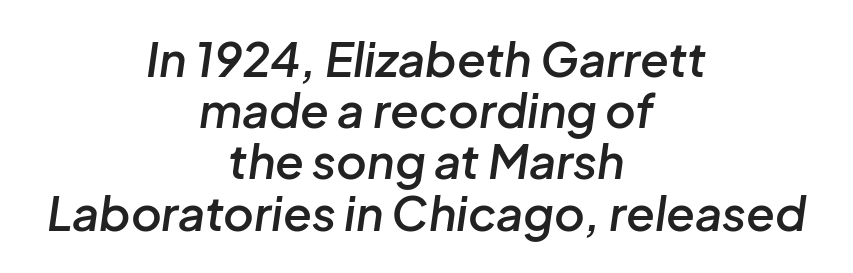
Neither beginnings nor endings align; midpoints do. On the weight axis this lands at semibold, roughly 600. What stands out about the letter spacing? Nothing — it is the standard amount. The string is rendered with underlining switched off.
